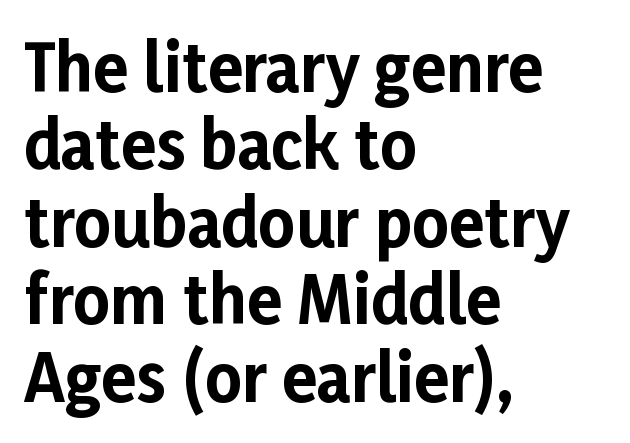
Q: Is the text bold? A: Yes.
Q: Is the text italic (slanted)? A: No, it is upright.
Q: Is the typeface a serif or a sans-serif typeface? A: Sans-serif.
Q: Is the text underlined? A: No.
Q: How is the paragraph aligned? A: Left-aligned.
Q: Is the spacing between letters normal or unusually wide? A: Normal.
Q: Width (condensed, normal, or wide)? A: Normal.
Q: Stroke contrast? A: Low.
Q: x-height? A: Medium.
Q: Monospaced? A: No.
